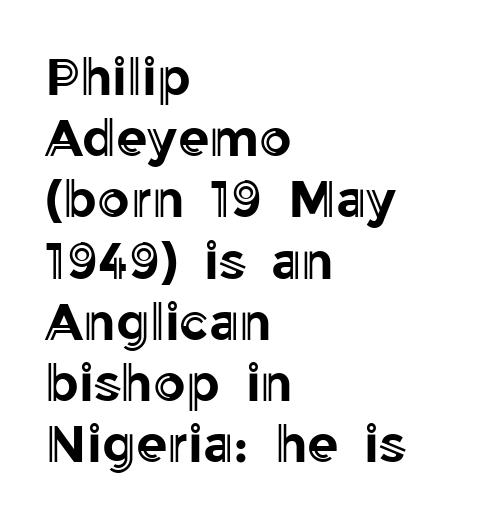
{"italic": "no", "width": "normal", "x_height": "medium", "monospaced": "no", "underline": "no", "align": "left", "line_spacing_ratio": 1.2, "letter_spacing": "normal", "letter_spacing_em": 0.0, "glyph_px": 51}
